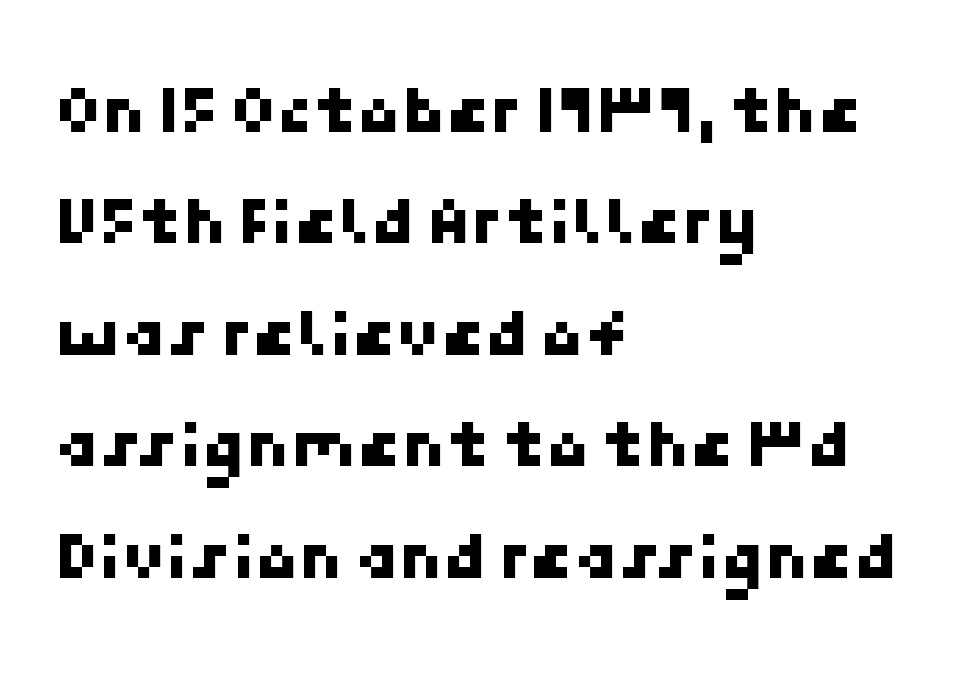
Q: Is the typeface a serif or a sans-serif typeface? A: Sans-serif.
Q: Is the text underlined? A: No.
Q: How is the paragraph aligned? A: Left-aligned.
Q: Is the spacing between letters normal or unusually wide? A: Normal.
Q: Is the spacing between lines tight, normal or loose? A: Normal.
Q: Width (condensed, normal, or wide)? A: Normal.
Q: Stroke contrast? A: Low.
Q: x-height? A: Medium.
